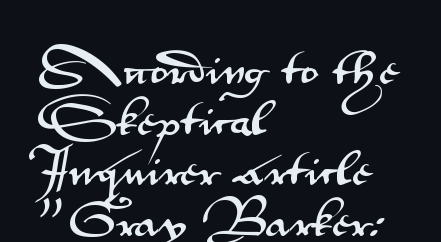
Q: Is the text italic (slanted)? A: Yes.
Q: Is the typeface a serif or a sans-serif typeface? A: Sans-serif.
Q: Is the text underlined? A: No.
Q: How is the paragraph aligned? A: Left-aligned.
Q: Is the spacing between letters normal or unusually wide? A: Normal.
Q: Is the spacing between lines tight, normal or loose? A: Normal.
Q: Width (condensed, normal, or wide)? A: Wide.
Q: Stroke contrast? A: Medium.
Q: x-height? A: Small.
Q: Monospaced? A: No.
